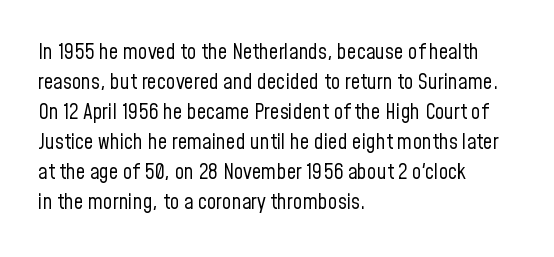
Q: Is the text bold? A: No.
Q: Is the text italic (slanted)? A: No, it is upright.
Q: Is the text underlined? A: No.
Q: How is the paragraph aligned? A: Left-aligned.
Q: Is the spacing between letters normal or unusually wide? A: Normal.
Q: Is the spacing between lines tight, normal or loose? A: Normal.
